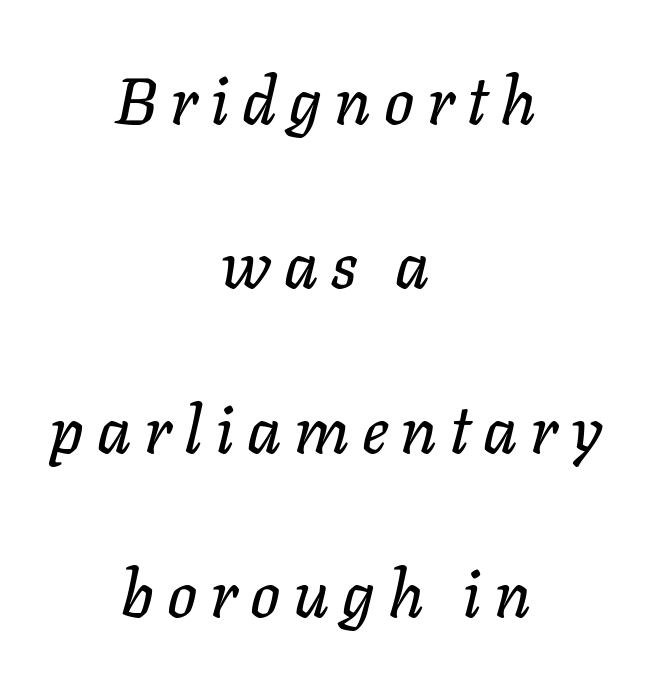
The image shows 66 px text type, italic (leaning right); set centered, loose line spacing (2.49x), not underlined; low stroke contrast and a medium x-height.
